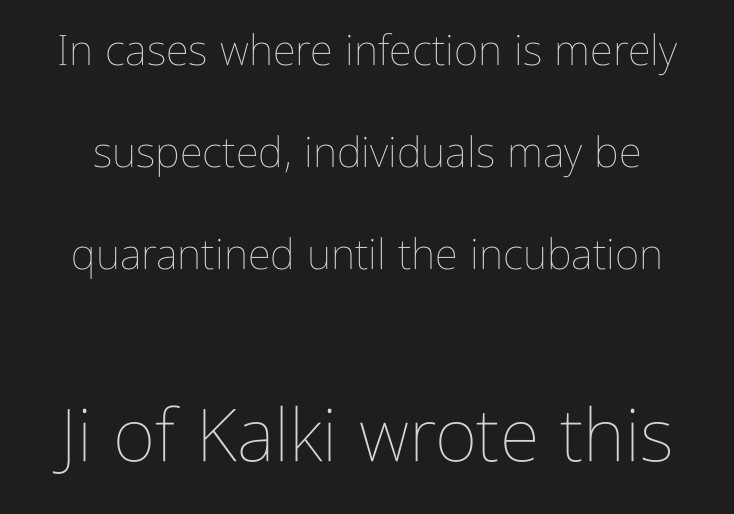
The image shows 73 px thin, condensed type, upright; set loose line spacing (2.43x), normal letter spacing, not underlined; the second (bottom) block is 1.74x larger; low stroke contrast and a medium x-height.
